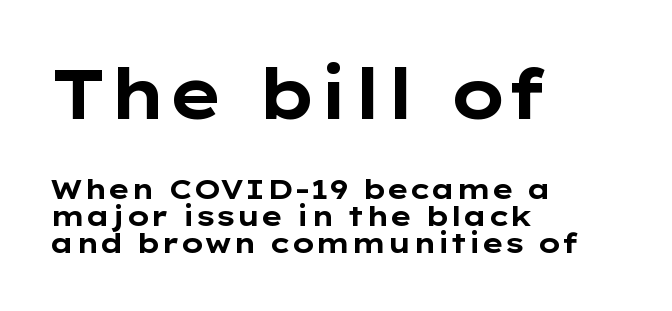
{"serif": "no", "italic": "no", "bold": "yes", "weight": "bold", "width": "wide", "stroke_contrast": "low", "x_height": "medium", "monospaced": "no", "underline": "no", "align": "left", "line_spacing": "tight", "line_spacing_ratio": 0.96, "letter_spacing": "normal", "letter_spacing_em": 0.0, "larger_block": "first", "size_ratio": 2.46, "glyph_px": 69}
